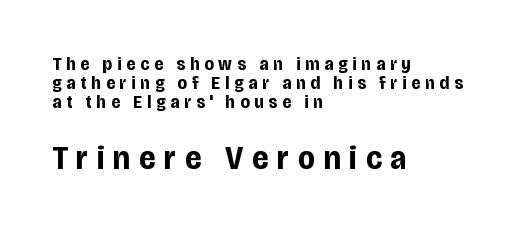
The image shows 34 px bold, condensed sans-serif type, upright; set left-aligned, tight line spacing (1.01x), unusually wide letter spacing (+0.26 em), not underlined; the second (bottom) block is 1.79x larger; low stroke contrast and a large x-height.
